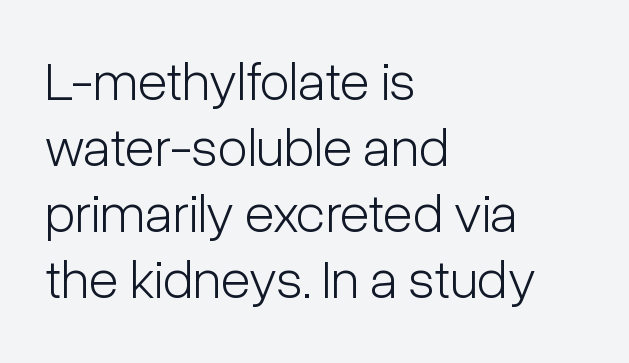
The image shows 55 px light, condensed sans-serif type, upright; set left-aligned, line spacing 1.2x, normal letter spacing, not underlined; low stroke contrast and a medium x-height.
